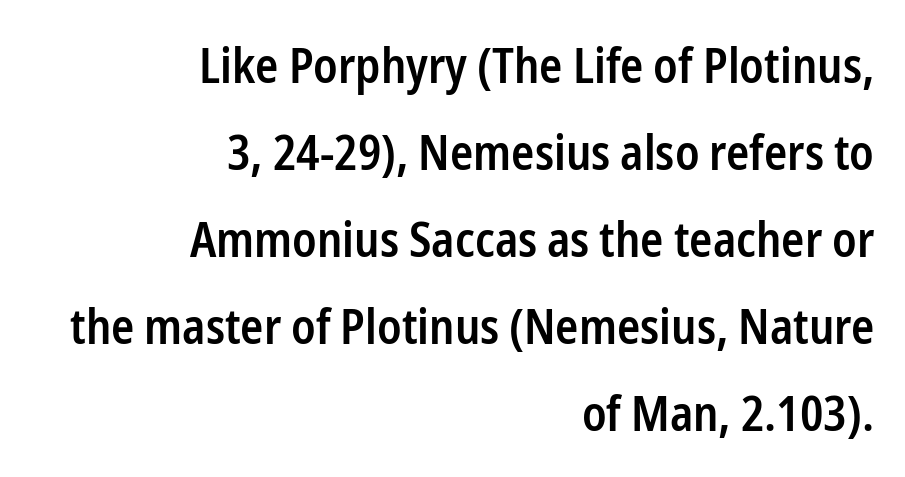
The image shows 48 px semibold, condensed sans-serif type, upright; set right-aligned, line spacing 1.81x, normal letter spacing, not underlined; low stroke contrast and a medium x-height.
